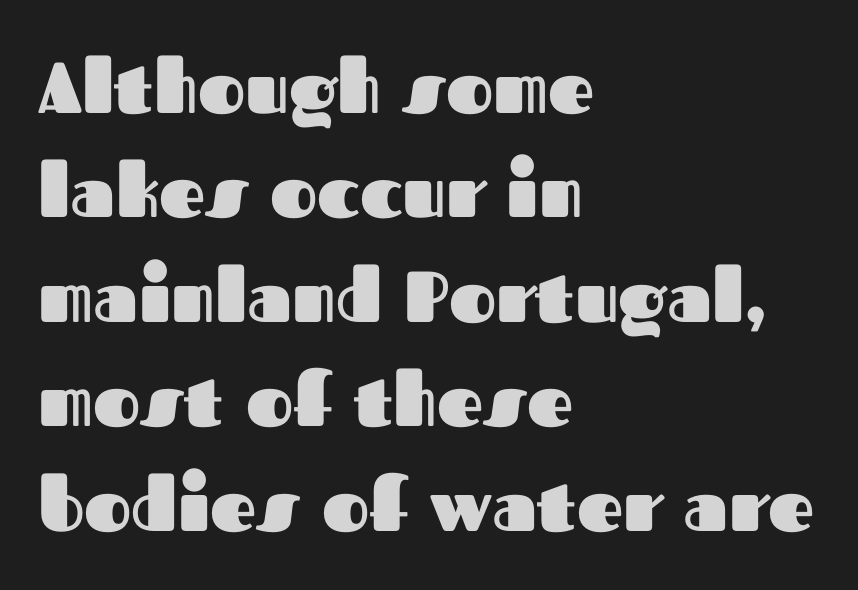
This sample uses an upright cut, with every glyph sitting square on the baseline. To sum up the face: it is a sans, with no serifs. Characters follow at the spacing the type designer built in. Is this a fixed-width face? No — the glyphs have proportional, varying widths. Horizontal alignment here is leftward, the default for most running prose.
